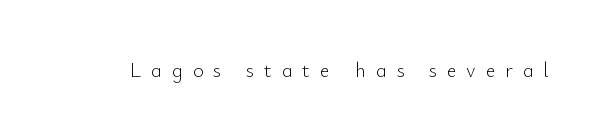
The image shows 21 px text type, upright; set unusually wide letter spacing (+0.47 em), not underlined.
